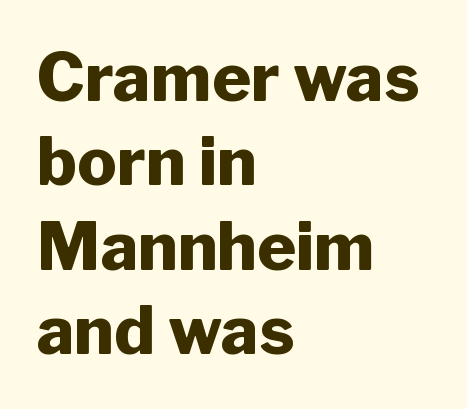
The image shows 66 px heavy sans-serif type, upright; set left-aligned, normal line spacing (1.28x), normal letter spacing, not underlined; low stroke contrast and a medium x-height.
